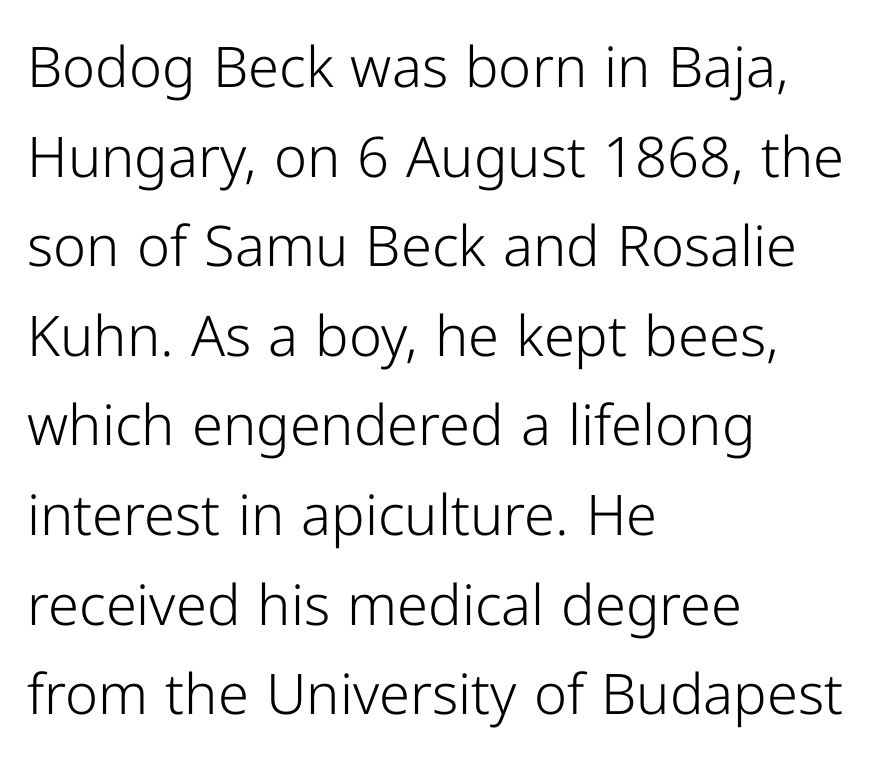
Q: Is the text bold? A: No.
Q: Is the text italic (slanted)? A: No, it is upright.
Q: Is the typeface a serif or a sans-serif typeface? A: Sans-serif.
Q: Is the text underlined? A: No.
Q: How is the paragraph aligned? A: Left-aligned.
Q: Is the spacing between letters normal or unusually wide? A: Normal.
Q: Is the spacing between lines tight, normal or loose? A: Normal.
Q: Width (condensed, normal, or wide)? A: Normal.
Q: Stroke contrast? A: Low.
Q: x-height? A: Medium.
Q: Monospaced? A: No.
